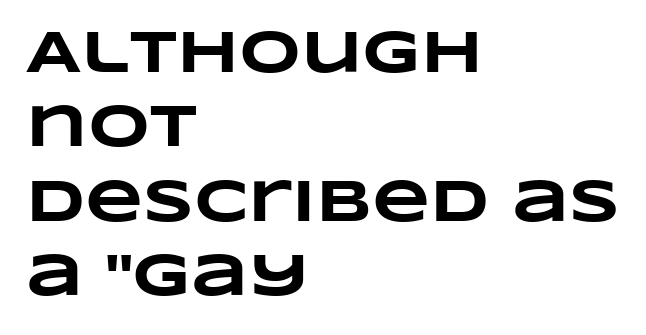
The image shows 60 px heavy, wide type; set left-aligned, line spacing 1.24x, normal letter spacing, not underlined; low stroke contrast and a large x-height.
